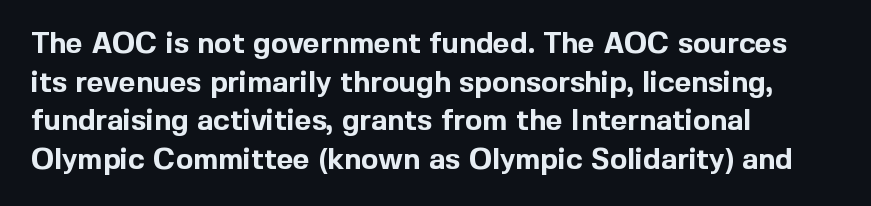
Q: Is the text bold? A: Yes.
Q: Is the text italic (slanted)? A: No, it is upright.
Q: Is the typeface a serif or a sans-serif typeface? A: Sans-serif.
Q: Is the text underlined? A: No.
Q: How is the paragraph aligned? A: Left-aligned.
Q: Is the spacing between letters normal or unusually wide? A: Normal.
Q: Is the spacing between lines tight, normal or loose? A: Normal.
Q: Width (condensed, normal, or wide)? A: Normal.
Q: x-height? A: Medium.
Q: Monospaced? A: No.
